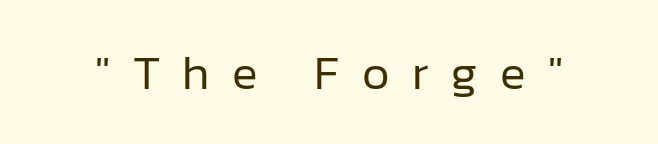
The image shows 48 px regular-weight sans-serif type, upright; set unusually wide letter spacing (+0.47 em), not underlined; low stroke contrast and a medium x-height.
